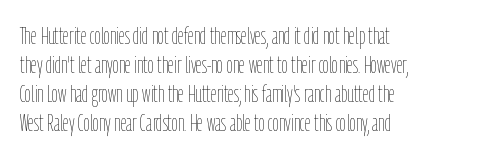
The image shows 24 px text type, upright; set left-aligned, line spacing 1.21x, normal letter spacing, not underlined.
